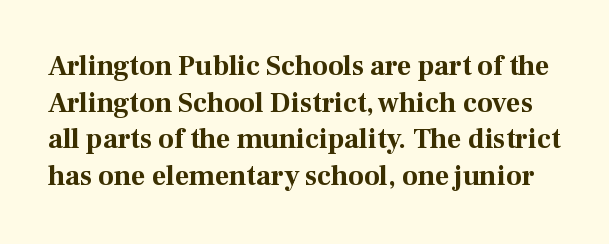
{"serif": "yes", "italic": "no", "bold": "yes", "weight": "bold", "width": "normal", "stroke_contrast": "medium", "x_height": "medium", "monospaced": "no", "underline": "no", "line_spacing": "normal", "line_spacing_ratio": 1.31, "letter_spacing": "normal", "letter_spacing_em": 0.0, "glyph_px": 28}
